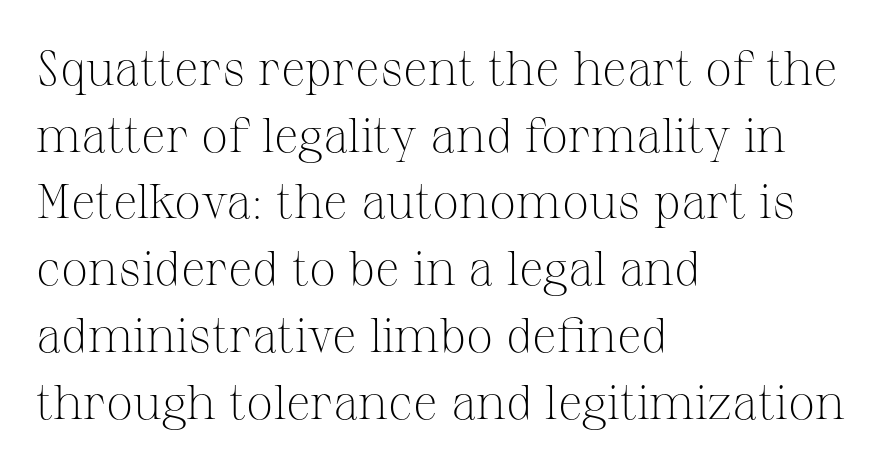
{"serif": "yes", "italic": "no", "bold": "no", "weight": "light", "width": "normal", "stroke_contrast": "medium", "x_height": "medium", "monospaced": "no", "underline": "no", "align": "left", "line_spacing": "normal", "line_spacing_ratio": 1.39, "letter_spacing": "normal", "letter_spacing_em": 0.0, "glyph_px": 48}
